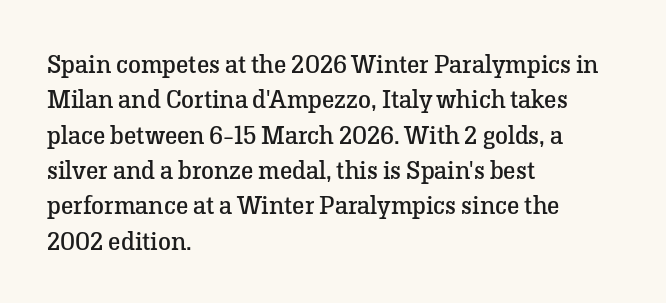
Vertically, the passage feels balanced, rows spaced as you'd expect. No italicization has been applied; the sample stays upright. A bare baseline throughout the passage. Think standard paragraph weight, or any step lighter than that.
